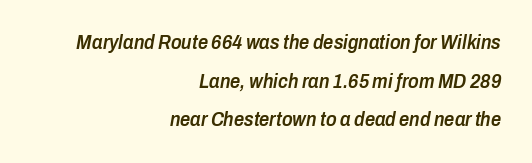
The image shows 20 px text type, italic (leaning right); set right-aligned, loose line spacing (1.93x), normal letter spacing, not underlined.
